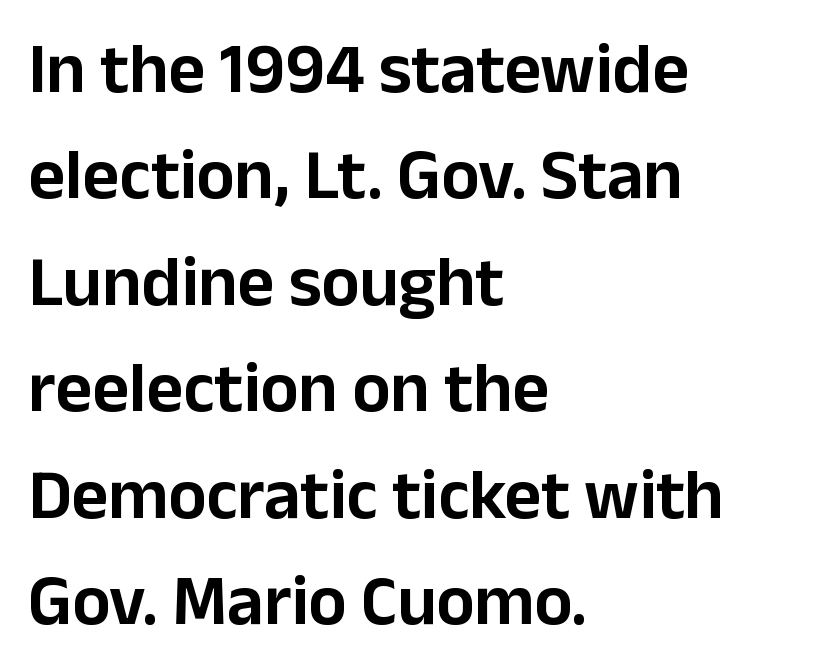
Q: Is the text italic (slanted)? A: No, it is upright.
Q: Is the typeface a serif or a sans-serif typeface? A: Sans-serif.
Q: Is the text underlined? A: No.
Q: How is the paragraph aligned? A: Left-aligned.
Q: Is the spacing between letters normal or unusually wide? A: Normal.
Q: Is the spacing between lines tight, normal or loose? A: Normal.
Q: Width (condensed, normal, or wide)? A: Normal.
Q: Stroke contrast? A: Low.
Q: x-height? A: Medium.
Q: Monospaced? A: No.
